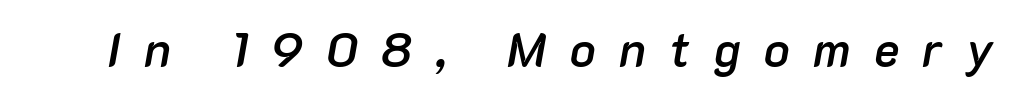
Q: Is the text bold? A: Semi-bold.
Q: Is the text italic (slanted)? A: Yes, it leans right by about 10 degrees.
Q: Is the text underlined? A: No.
Q: Is the spacing between letters normal or unusually wide? A: Unusually wide.
Q: Width (condensed, normal, or wide)? A: Normal.
Q: Stroke contrast? A: Low.
Q: x-height? A: Medium.
Q: Monospaced? A: No.
